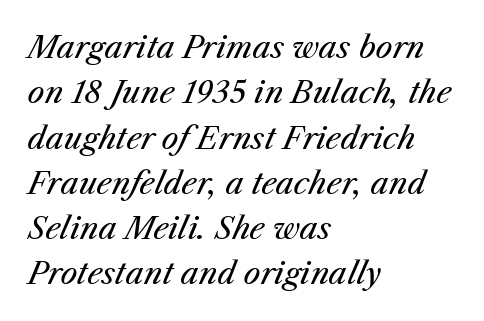
Q: Is the text bold? A: No.
Q: Is the text italic (slanted)? A: Yes, it leans right by about 25 degrees.
Q: Is the text underlined? A: No.
Q: How is the paragraph aligned? A: Left-aligned.
Q: Is the spacing between letters normal or unusually wide? A: Normal.
Q: Is the spacing between lines tight, normal or loose? A: Normal.
Q: Width (condensed, normal, or wide)? A: Normal.
Q: Stroke contrast? A: Medium.
Q: x-height? A: Medium.
Q: Monospaced? A: No.
